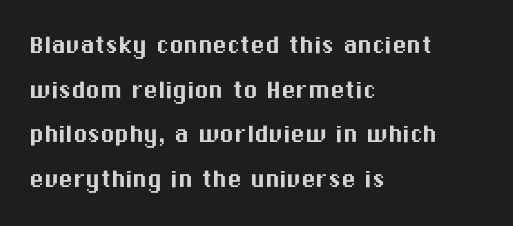
Q: Is the text italic (slanted)? A: No, it is upright.
Q: Is the typeface a serif or a sans-serif typeface? A: Sans-serif.
Q: Is the text underlined? A: No.
Q: How is the paragraph aligned? A: Left-aligned.
Q: Is the spacing between letters normal or unusually wide? A: Normal.
Q: Is the spacing between lines tight, normal or loose? A: Normal.
Q: Width (condensed, normal, or wide)? A: Normal.
Q: Stroke contrast? A: Medium.
Q: x-height? A: Medium.
Q: Monospaced? A: No.
